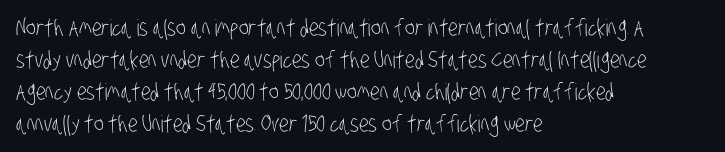
Q: Is the text bold? A: No.
Q: Is the text underlined? A: No.
Q: How is the paragraph aligned? A: Left-aligned.
Q: Is the spacing between letters normal or unusually wide? A: Normal.
Q: Is the spacing between lines tight, normal or loose? A: Normal.
